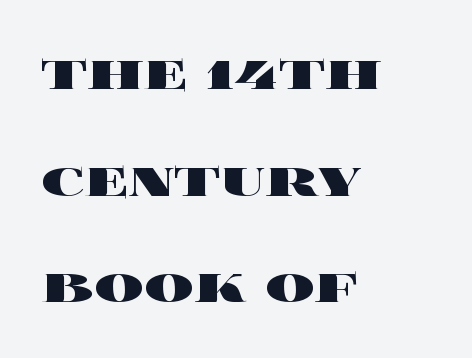
The image shows 61 px heavy, wide type, upright; set left-aligned, line spacing 1.75x, normal letter spacing, not underlined; a large x-height.
